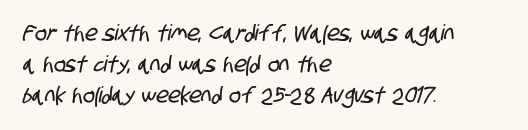
Check the space under the baseline: it is left empty. The rag falls on the right side of this text block. The passage shown has conventional tracking throughout. Each new line begins a customary step beneath the previous one.
